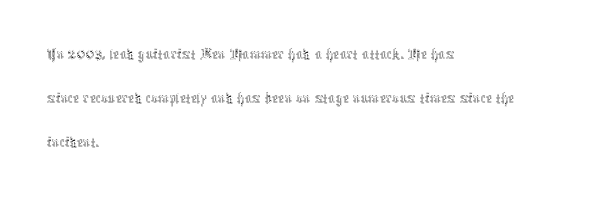
Q: Is the text bold? A: No.
Q: Is the text italic (slanted)? A: No, it is upright.
Q: Is the text underlined? A: No.
Q: How is the paragraph aligned? A: Left-aligned.
Q: Is the spacing between letters normal or unusually wide? A: Normal.
Q: Is the spacing between lines tight, normal or loose? A: Normal.
Q: Width (condensed, normal, or wide)? A: Condensed.
Q: x-height? A: Medium.
Q: Monospaced? A: No.
